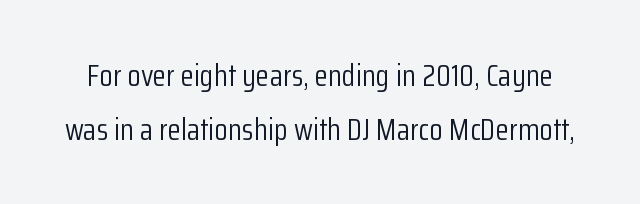
The image shows 31 px light, condensed sans-serif type, upright; set line spacing 1.73x, normal letter spacing, not underlined; low stroke contrast and a medium x-height.
